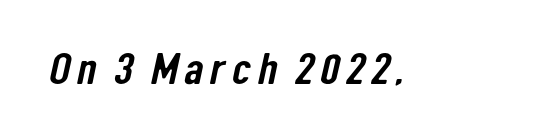
{"serif": "no", "width": "condensed", "stroke_contrast": "low", "x_height": "medium", "monospaced": "no", "underline": "no", "glyph_px": 44}
